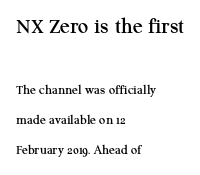
The image shows 23 px text type, upright; set left-aligned, loose line spacing (2.15x), normal letter spacing, not underlined; the first (top) block is 1.64x larger.
